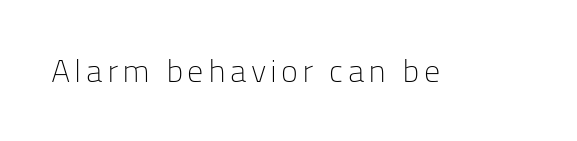
Are there feet on the stems? There aren't — it's a sans. Just letters on the line, the space beneath them empty. The lettering stays uniformly vertical, giving the passage a roman look. The weight tops out at a normal text grade. Character widths vary here, with narrow letters taking less room than wide ones.
